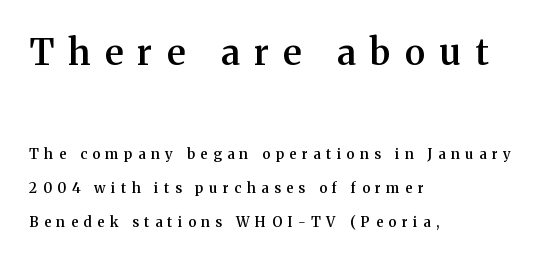
Q: Is the text bold? A: Semi-bold.
Q: Is the text italic (slanted)? A: No, it is upright.
Q: Is the typeface a serif or a sans-serif typeface? A: Serif.
Q: Is the text underlined? A: No.
Q: How is the paragraph aligned? A: Left-aligned.
Q: Is the spacing between letters normal or unusually wide? A: Unusually wide.
Q: Is the spacing between lines tight, normal or loose? A: Loose.
Q: Which block of text is set in a larger size, the first (top) or the second (bottom)? A: The first (top) one.
Q: Width (condensed, normal, or wide)? A: Normal.
Q: Stroke contrast? A: Medium.
Q: x-height? A: Medium.
Q: Monospaced? A: No.
